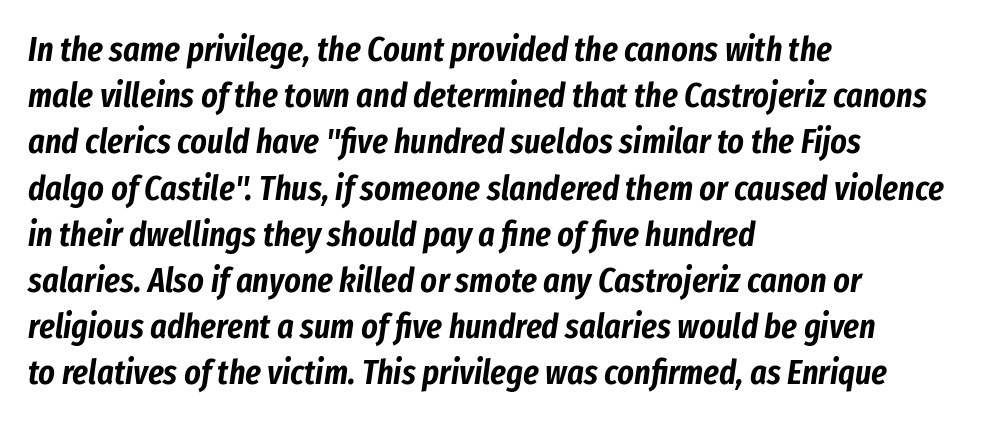
The image shows 35 px condensed type, italic (leaning right); set left-aligned, normal line spacing (1.32x), normal letter spacing, not underlined; low stroke contrast and a medium x-height.
